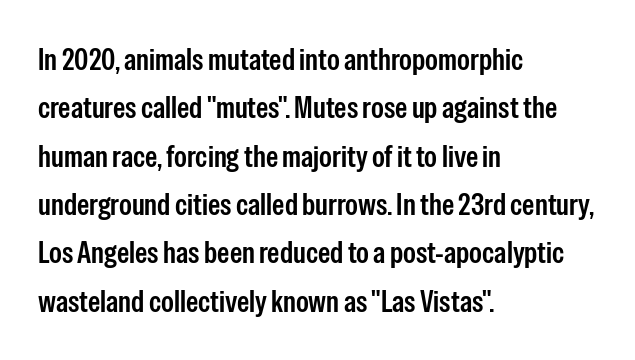
No extra tracking has been applied to these lines. Each letter keeps its own natural width here, so spacing adapts to shape. A normal amount of white space separates one row of letters from the next. The typesetter chose a ragged-right arrangement here. A typesetter would mark this as roman, not italic.
